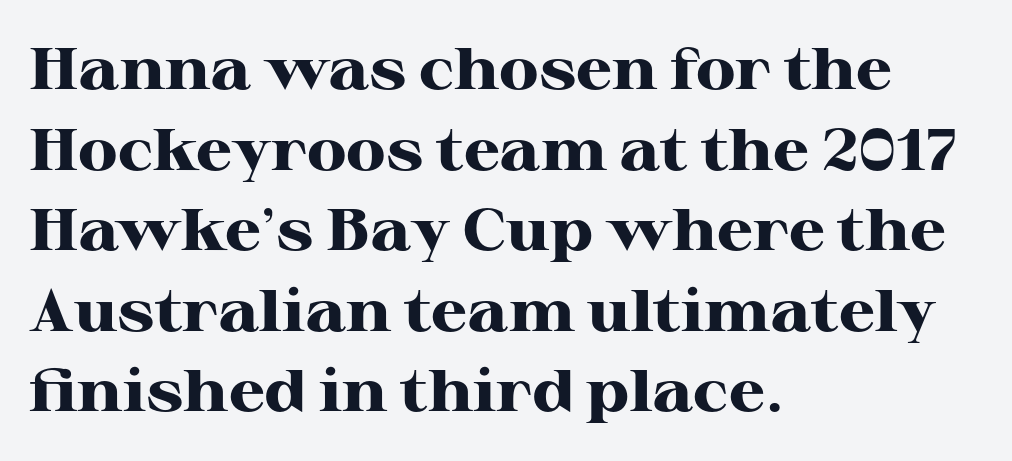
Small tapered or slab feet sit at the stroke ends, so this counts as serif. The type is set solid horizontally, with unmodified tracking. The rendering uses natural spacing where letterforms have individual widths. The compositor pushed each line to the left boundary. Descender tails drop into unmarked territory. A roman cut, with each character standing at attention.
